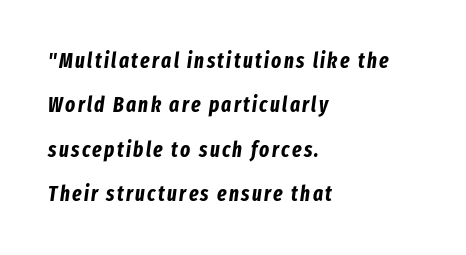
{"italic": "yes", "lean": "right", "slant_degrees": 8, "bold": "yes", "underline": "no", "align": "left", "line_spacing": "loose", "line_spacing_ratio": 2.11, "glyph_px": 21}
